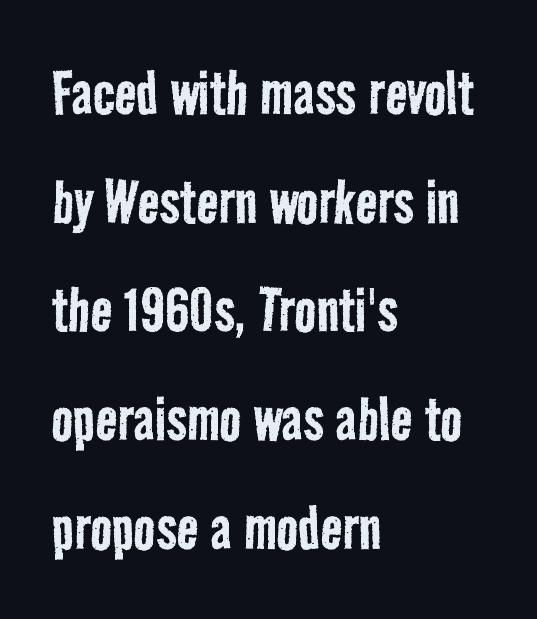
Q: Is the text bold? A: No.
Q: Is the typeface a serif or a sans-serif typeface? A: Sans-serif.
Q: Is the text underlined? A: No.
Q: How is the paragraph aligned? A: Left-aligned.
Q: Is the spacing between letters normal or unusually wide? A: Normal.
Q: Is the spacing between lines tight, normal or loose? A: Normal.
Q: Width (condensed, normal, or wide)? A: Condensed.
Q: Stroke contrast? A: Low.
Q: x-height? A: Medium.
Q: Monospaced? A: No.
